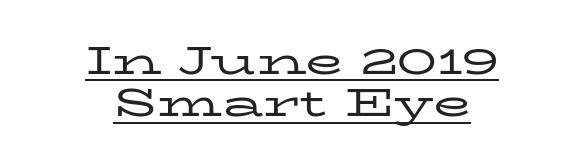
The image shows 39 px regular-weight, wide serif type, upright; set centered, tight line spacing (1.08x), normal letter spacing, underlined; low stroke contrast and a medium x-height.
